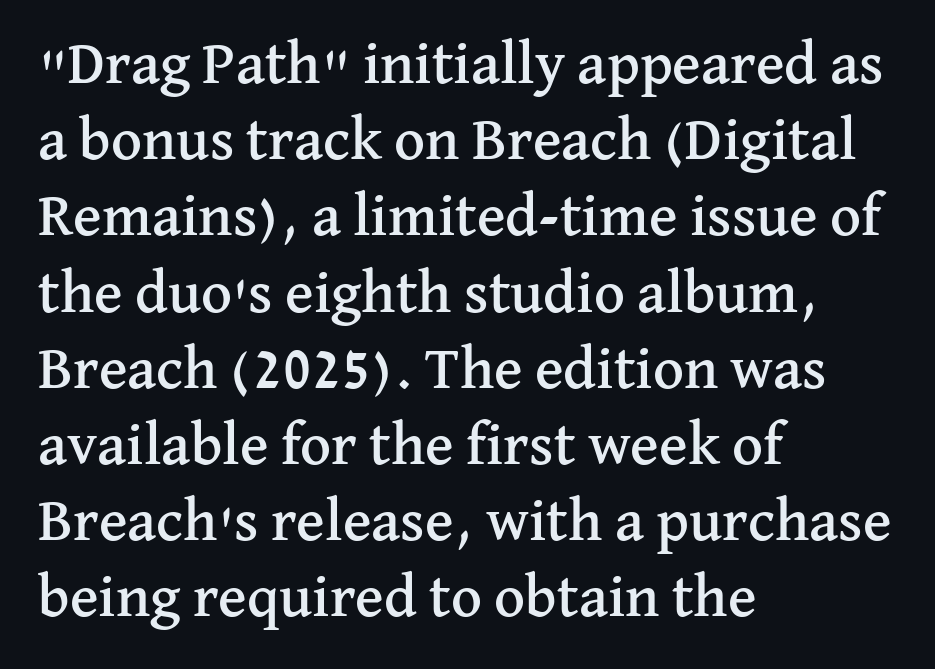
Between one letter and the next there's only the usual sliver of space. Has an underline been added? It has not. Here the designer chose a conventional face with non-uniform glyph widths. This is serif lettering, the kind often seen in printed books.
